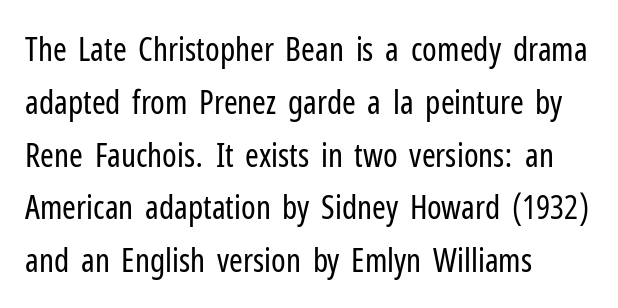
A clean baseline with only descenders dipping below it. This sample has the flowing, uneven cadence of proportional lettering. This rendering employs a face without finishing strokes, i.e., a sans-serif. Is the type heavy? It reads as light-to-regular instead. The font's upright variant was chosen for this text.
